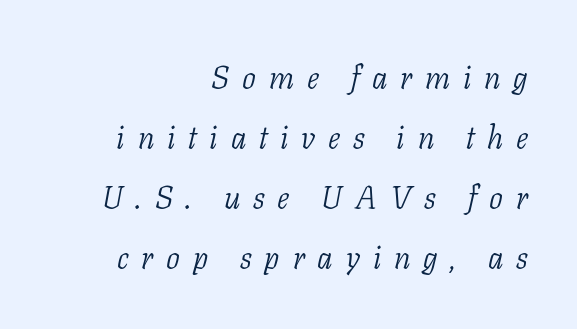
{"serif": "yes", "italic": "yes", "lean": "right", "slant_degrees": 11, "bold": "no", "weight": "light", "width": "normal", "stroke_contrast": "low", "x_height": "medium", "monospaced": "no", "underline": "no", "align": "right", "line_spacing": "loose", "line_spacing_ratio": 1.94, "letter_spacing": "wide", "letter_spacing_em": 0.41, "glyph_px": 31}
